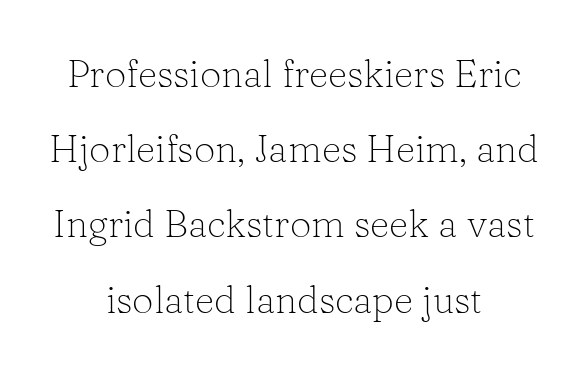
The image shows 38 px light serif type, upright; set centered, loose line spacing (1.98x), normal letter spacing, not underlined; low stroke contrast and a medium x-height.
